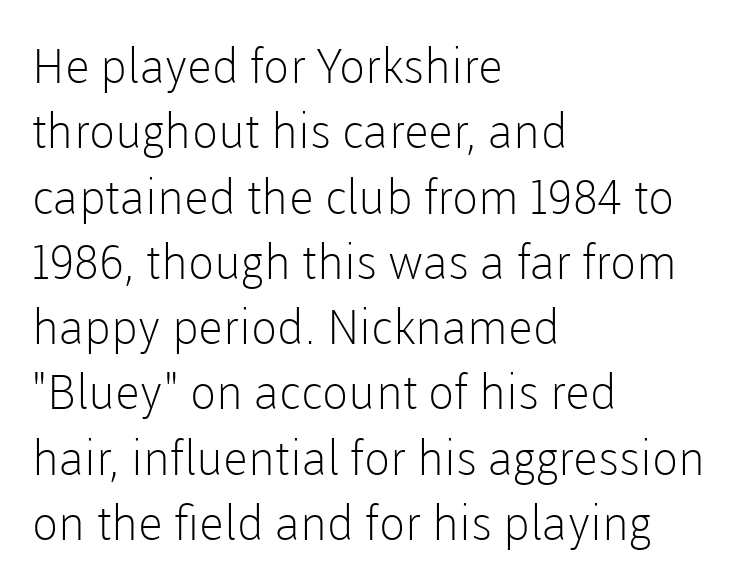
The image shows 48 px light sans-serif type, upright; set left-aligned, normal line spacing (1.36x), normal letter spacing, not underlined; low stroke contrast and a medium x-height.
